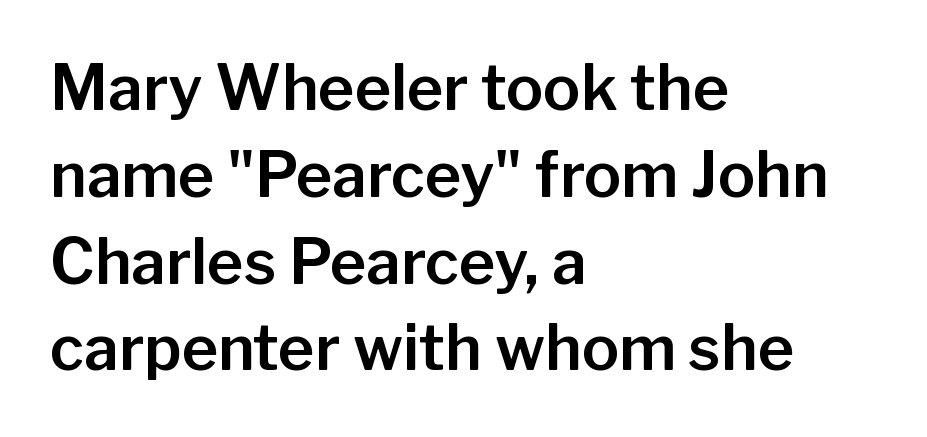
{"serif": "no", "italic": "no", "width": "normal", "stroke_contrast": "low", "x_height": "medium", "monospaced": "no", "underline": "no", "align": "left", "line_spacing": "normal", "line_spacing_ratio": 1.4, "letter_spacing": "normal", "letter_spacing_em": 0.0, "glyph_px": 62}
